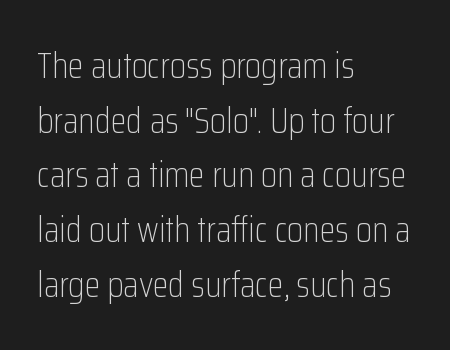
Q: Is the text bold? A: No.
Q: Is the text italic (slanted)? A: No, it is upright.
Q: Is the typeface a serif or a sans-serif typeface? A: Sans-serif.
Q: Is the text underlined? A: No.
Q: How is the paragraph aligned? A: Left-aligned.
Q: Is the spacing between letters normal or unusually wide? A: Normal.
Q: Is the spacing between lines tight, normal or loose? A: Normal.
Q: Width (condensed, normal, or wide)? A: Condensed.
Q: Stroke contrast? A: Low.
Q: x-height? A: Medium.
Q: Monospaced? A: No.
